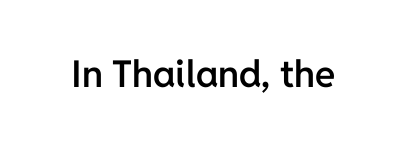
The image shows 37 px semibold sans-serif type, upright; set normal letter spacing, not underlined; low stroke contrast and a medium x-height.
